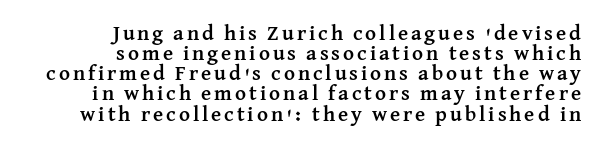
The lettering holds an erect, upright posture throughout. Chunky letters — that's bold for sure. The ragged edge is on the left, which tells us the setting is flush right. Type without underlining. Rows of type sit shoulder to shoulder in the vertical direction.
